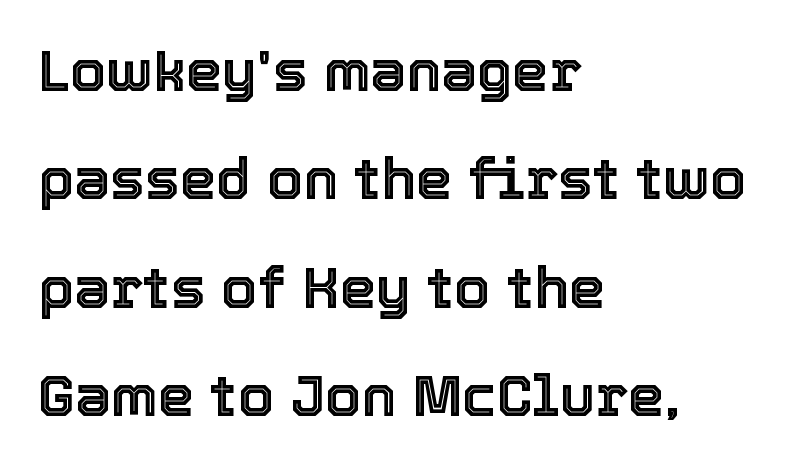
The image shows 58 px text type, upright; set left-aligned, line spacing 1.87x, normal letter spacing, not underlined; a medium x-height.
